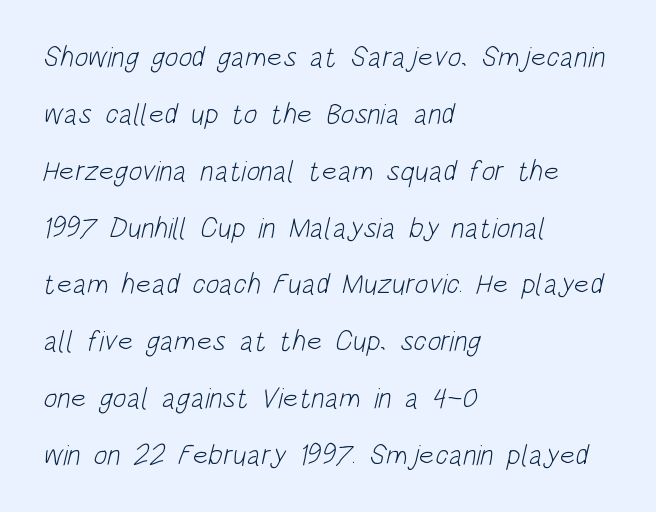
The typeface has the unassuming heft of standard copy or less. Students, note that the glyphs here touch the page at normal intervals. Font category for this specimen: sans-serif. Clear beneath every line of the passage.
